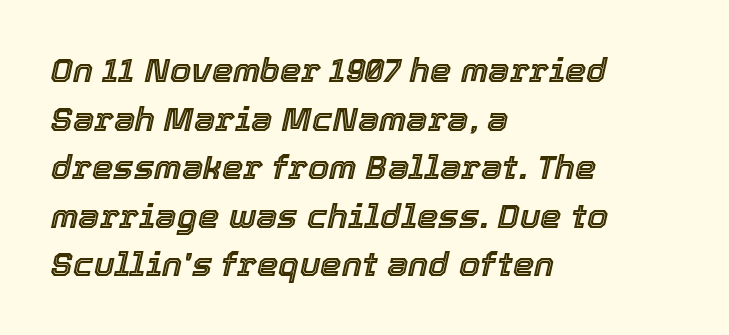
{"italic": "yes", "lean": "right", "slant_degrees": 12, "width": "normal", "x_height": "medium", "monospaced": "no", "underline": "no", "align": "left", "line_spacing": "normal", "line_spacing_ratio": 1.43, "letter_spacing": "normal", "letter_spacing_em": 0.0, "glyph_px": 34}
